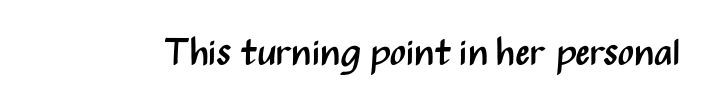
{"serif": "no", "italic": "no", "bold": "no", "weight": "regular", "width": "condensed", "stroke_contrast": "medium", "x_height": "medium", "monospaced": "no", "underline": "no", "letter_spacing": "normal", "letter_spacing_em": 0.0, "glyph_px": 38}
